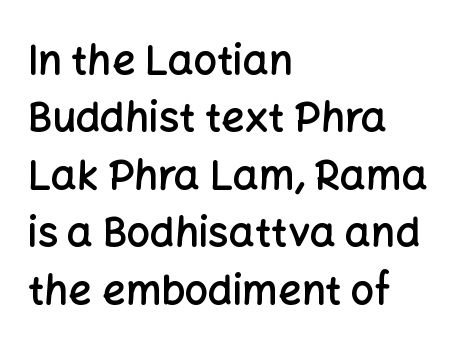
Q: Is the text bold? A: Semi-bold.
Q: Is the text italic (slanted)? A: No, it is upright.
Q: Is the typeface a serif or a sans-serif typeface? A: Sans-serif.
Q: Is the text underlined? A: No.
Q: How is the paragraph aligned? A: Left-aligned.
Q: Is the spacing between letters normal or unusually wide? A: Normal.
Q: Is the spacing between lines tight, normal or loose? A: Normal.
Q: Width (condensed, normal, or wide)? A: Normal.
Q: Stroke contrast? A: Low.
Q: x-height? A: Medium.
Q: Monospaced? A: No.
